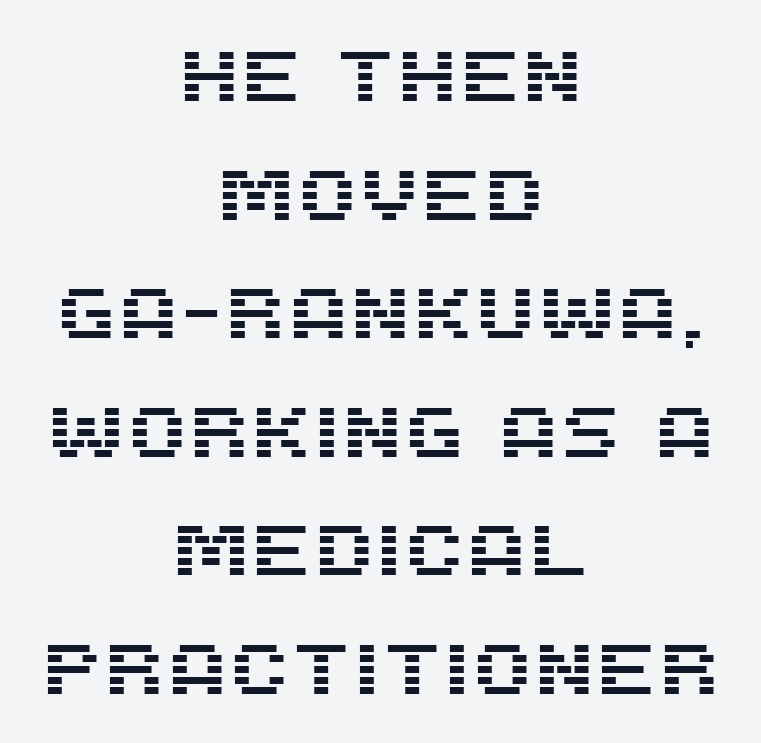
{"serif": "no", "italic": "no", "width": "normal", "stroke_contrast": "medium", "x_height": "large", "monospaced": "no", "underline": "no", "align": "center", "line_spacing": "normal", "line_spacing_ratio": 1.67, "letter_spacing": "normal", "letter_spacing_em": 0.0, "glyph_px": 71}
